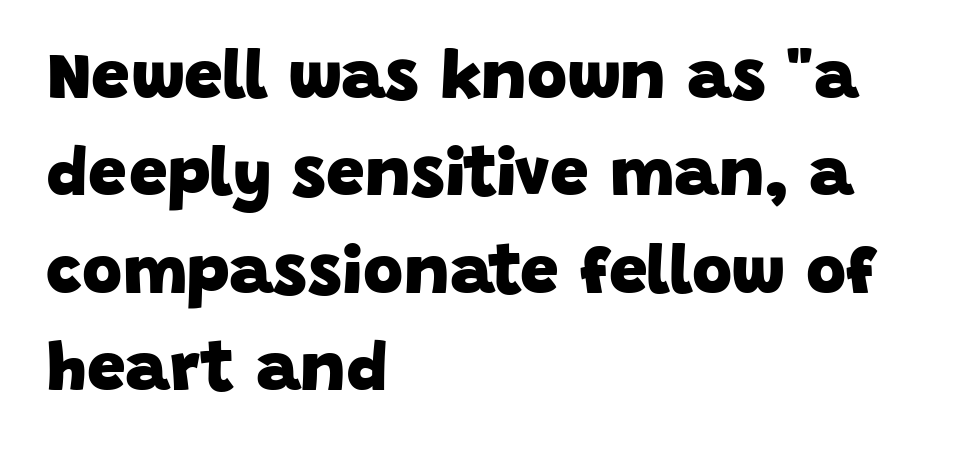
{"serif": "no", "bold": "yes", "weight": "heavy", "width": "normal", "stroke_contrast": "low", "x_height": "large", "monospaced": "no", "underline": "no", "align": "left", "line_spacing": "normal", "line_spacing_ratio": 1.41, "letter_spacing": "normal", "letter_spacing_em": 0.0, "glyph_px": 69}
